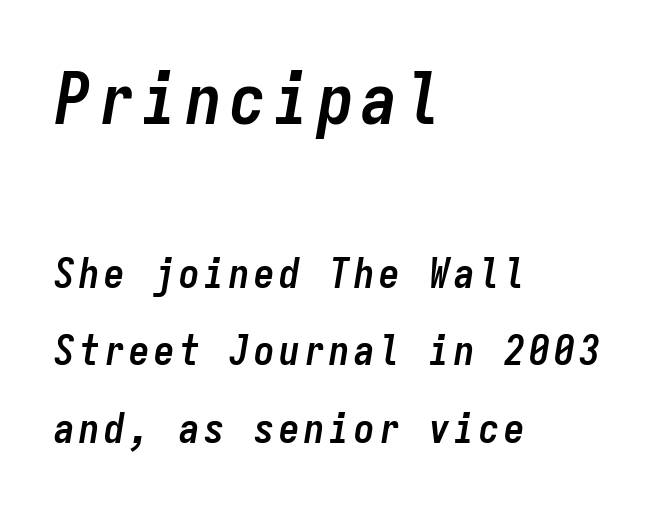
{"italic": "yes", "lean": "right", "slant_degrees": 9, "bold": "yes", "weight": "semibold", "width": "condensed", "stroke_contrast": "low", "x_height": "medium", "monospaced": "yes", "underline": "no", "align": "left", "line_spacing_ratio": 1.89, "larger_block": "first", "size_ratio": 1.76, "glyph_px": 72}
